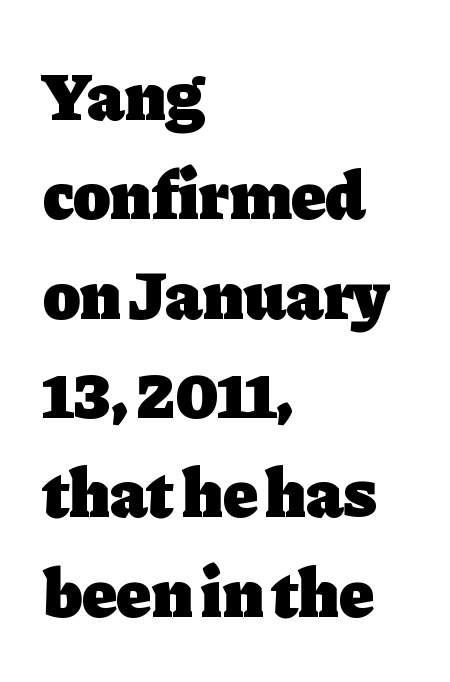
{"serif": "yes", "italic": "no", "bold": "yes", "weight": "heavy", "width": "normal", "stroke_contrast": "low", "x_height": "medium", "monospaced": "no", "underline": "no", "align": "left", "line_spacing": "normal", "line_spacing_ratio": 1.44, "letter_spacing": "normal", "letter_spacing_em": 0.0, "glyph_px": 69}
